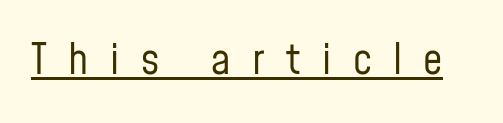
Q: Is the text bold? A: No.
Q: Is the text italic (slanted)? A: No, it is upright.
Q: Is the typeface a serif or a sans-serif typeface? A: Sans-serif.
Q: Is the text underlined? A: Yes.
Q: Is the spacing between letters normal or unusually wide? A: Unusually wide.
Q: Width (condensed, normal, or wide)? A: Condensed.
Q: Stroke contrast? A: Low.
Q: x-height? A: Medium.
Q: Monospaced? A: No.
